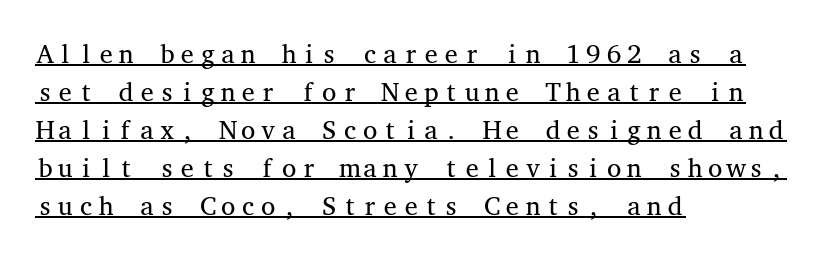
{"italic": "no", "bold": "no", "underline": "yes", "align": "left", "line_spacing": "normal", "line_spacing_ratio": 1.46, "letter_spacing": "normal", "letter_spacing_em": 0.0, "glyph_px": 26}
